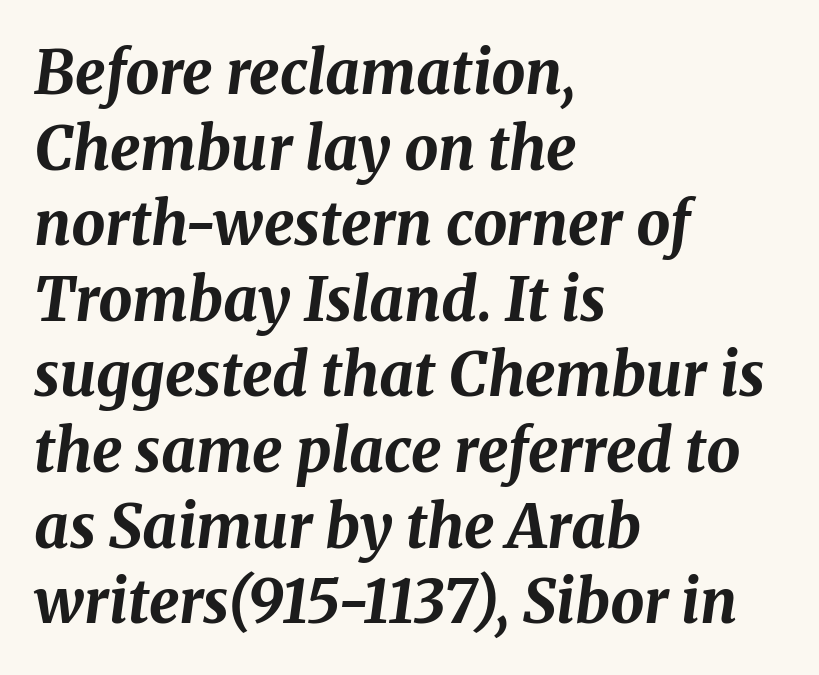
Q: Is the text bold? A: Yes.
Q: Is the text italic (slanted)? A: Yes, it leans right by about 8 degrees.
Q: Is the text underlined? A: No.
Q: How is the paragraph aligned? A: Left-aligned.
Q: Is the spacing between letters normal or unusually wide? A: Normal.
Q: Is the spacing between lines tight, normal or loose? A: Normal.
Q: Width (condensed, normal, or wide)? A: Normal.
Q: Stroke contrast? A: Medium.
Q: x-height? A: Medium.
Q: Monospaced? A: No.
